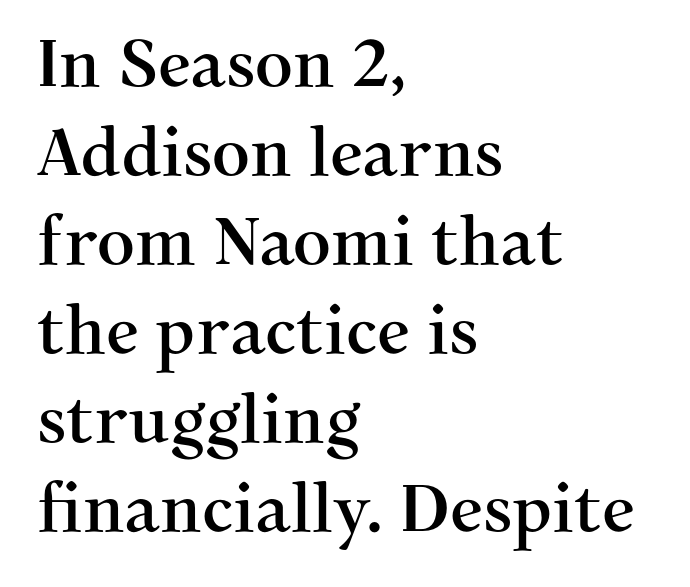
Each letter keeps its own natural width here, so spacing adapts to shape. The letters sit at their default tracking, neither squeezed nor spread. Serif or sans? Serif — the stroke terminals have little feet. The rendering uses a moderate line-height, typical for paragraphs. Each row of text sits above clean, open space.
